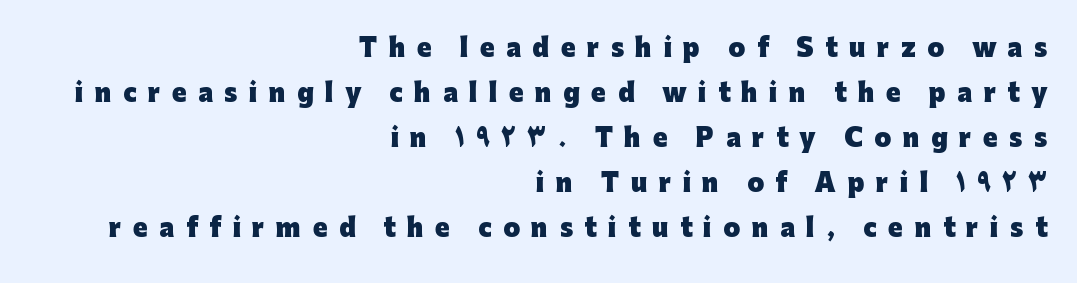
{"italic": "no", "bold": "yes", "underline": "no", "align": "right", "line_spacing_ratio": 1.88, "letter_spacing": "wide", "letter_spacing_em": 0.48, "glyph_px": 24}
